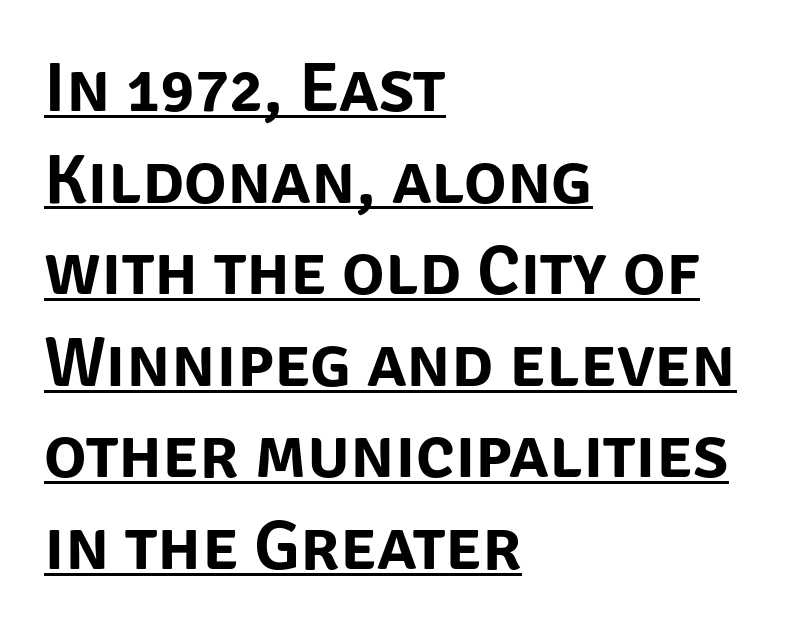
If you measured baseline to baseline, you'd find a middling distance. You could not count columns in this text — the font is proportionally spaced. The letters stand straight up with perfectly vertical stems. These lines keep a tight, regular rhythm from letter to letter. The letters carry no serifs — their stems end cleanly without finishing strokes. Left-aligned paragraph, ragged on the right.
